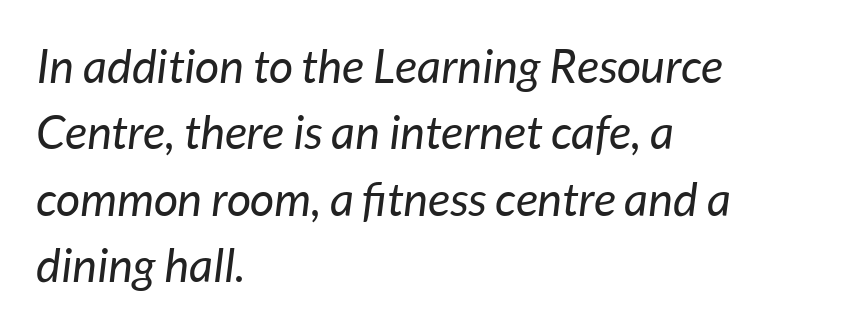
Q: Is the text bold? A: No.
Q: Is the text italic (slanted)? A: Yes, it leans right by about 7 degrees.
Q: Is the text underlined? A: No.
Q: How is the paragraph aligned? A: Left-aligned.
Q: Is the spacing between letters normal or unusually wide? A: Normal.
Q: Is the spacing between lines tight, normal or loose? A: Normal.
Q: Width (condensed, normal, or wide)? A: Normal.
Q: Stroke contrast? A: Low.
Q: x-height? A: Medium.
Q: Monospaced? A: No.
